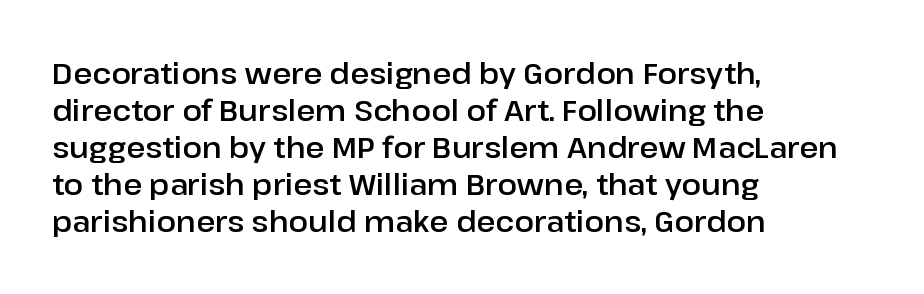
Has an underline been added? It has not. Is the letter spacing exaggerated? No — it looks like the ordinary default. Is this a fixed-width face? No — the glyphs have proportional, varying widths. It's the straight-up-and-down kind of type. Horizontally, the lines are justified to the leading edge only.
